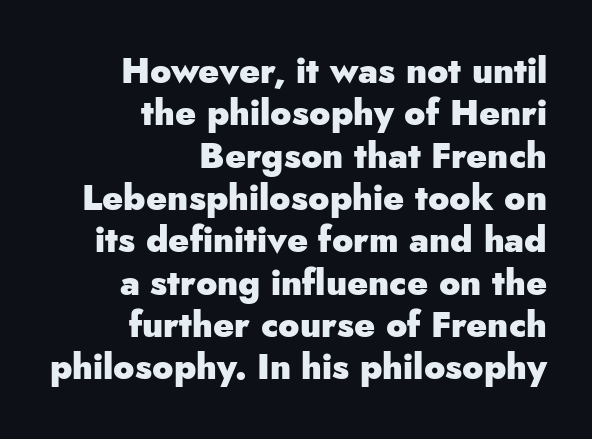
Q: Is the text bold? A: Yes.
Q: Is the text italic (slanted)? A: No, it is upright.
Q: Is the typeface a serif or a sans-serif typeface? A: Sans-serif.
Q: Is the text underlined? A: No.
Q: How is the paragraph aligned? A: Right-aligned.
Q: Is the spacing between letters normal or unusually wide? A: Normal.
Q: Width (condensed, normal, or wide)? A: Normal.
Q: Stroke contrast? A: Low.
Q: x-height? A: Small.
Q: Monospaced? A: No.
